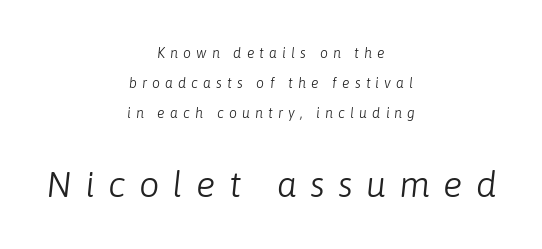
Someone cranked the tracking dial way up on this one. Is the type heavy? It reads as light-to-regular instead. These lines are rendered in a variable-pitch font. Is the type slanted? Yes — the strokes lean at a clear angle. Type without underlining.
